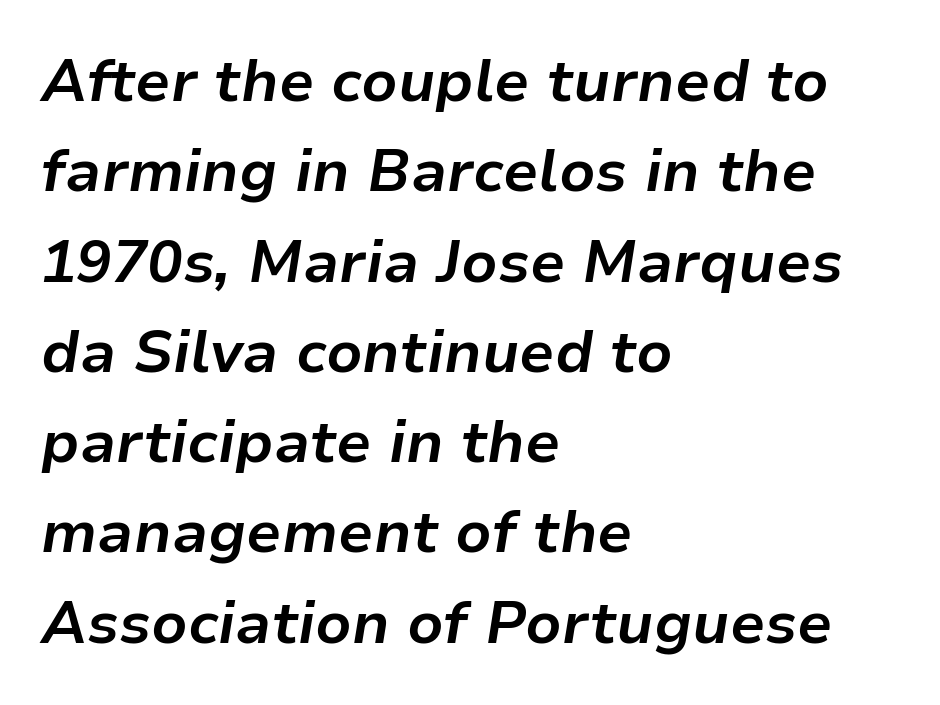
Q: Is the text bold? A: Yes.
Q: Is the text italic (slanted)? A: Yes, it leans right by about 9 degrees.
Q: Is the text underlined? A: No.
Q: How is the paragraph aligned? A: Left-aligned.
Q: Is the spacing between letters normal or unusually wide? A: Normal.
Q: Is the spacing between lines tight, normal or loose? A: Normal.
Q: Width (condensed, normal, or wide)? A: Normal.
Q: Stroke contrast? A: Low.
Q: x-height? A: Medium.
Q: Monospaced? A: No.
